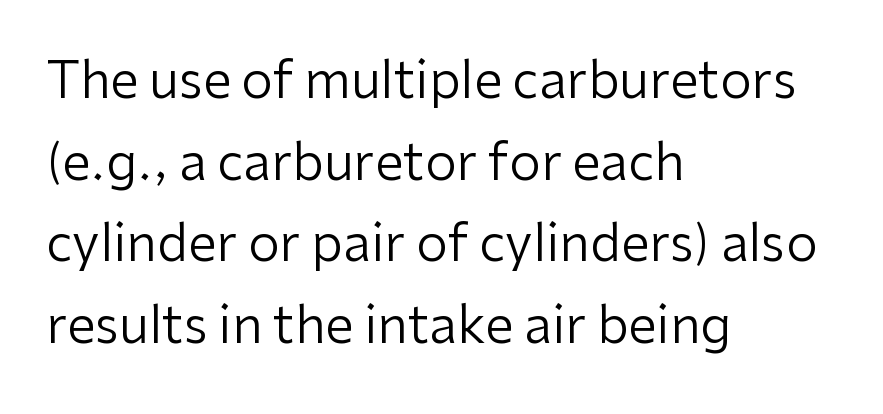
The image shows 51 px regular-weight sans-serif type, upright; set left-aligned, normal line spacing (1.6x), normal letter spacing, not underlined; low stroke contrast and a medium x-height.
